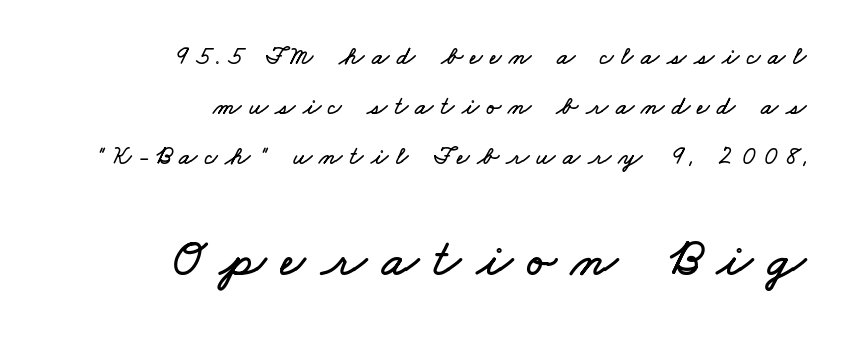
Reading top to bottom, the characters get bigger at the block break. The gap between lines stays unmarked. The face used here is proportionally spaced, like ordinary book or web type. The passage shown has open, widely tracked lettering throughout. The designer dialed line spacing up above the default.
